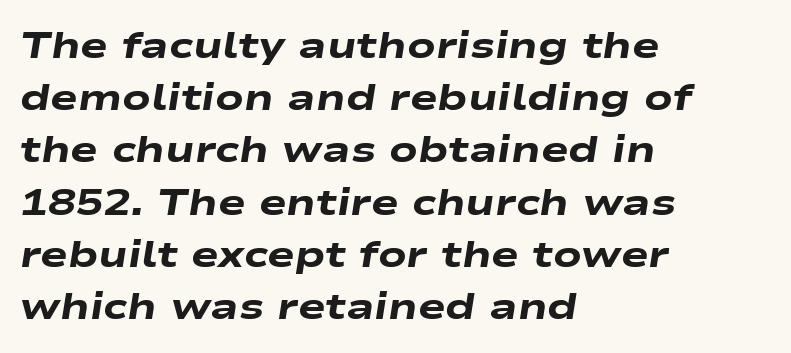
The image shows 37 px heavy, wide type, italic (leaning right); set left-aligned, normal line spacing (1.41x), normal letter spacing, not underlined; low stroke contrast and a medium x-height.
